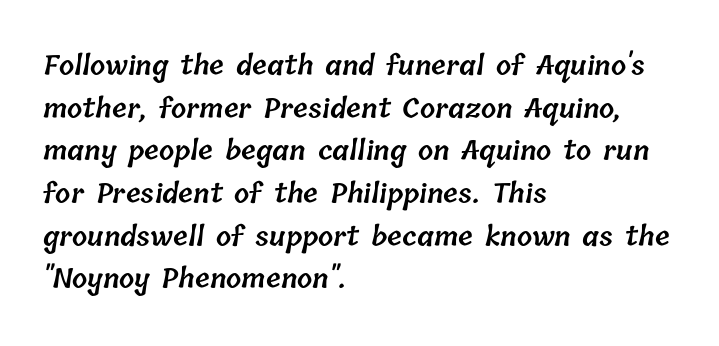
{"bold": "semi", "underline": "no", "align": "left", "line_spacing": "normal", "line_spacing_ratio": 1.58, "letter_spacing": "normal", "letter_spacing_em": 0.0, "glyph_px": 27}
